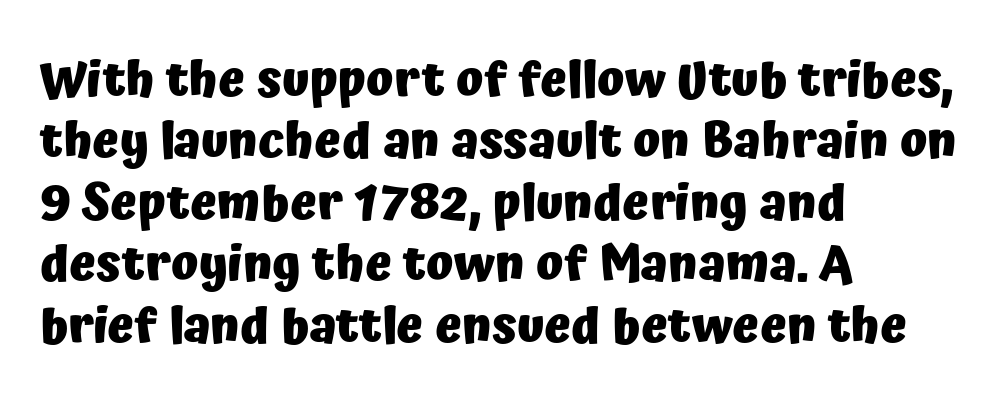
{"serif": "no", "italic": "no", "bold": "yes", "weight": "heavy", "width": "normal", "stroke_contrast": "low", "x_height": "medium", "monospaced": "no", "underline": "no", "align": "left", "line_spacing_ratio": 1.23, "letter_spacing": "normal", "letter_spacing_em": 0.0, "glyph_px": 50}
